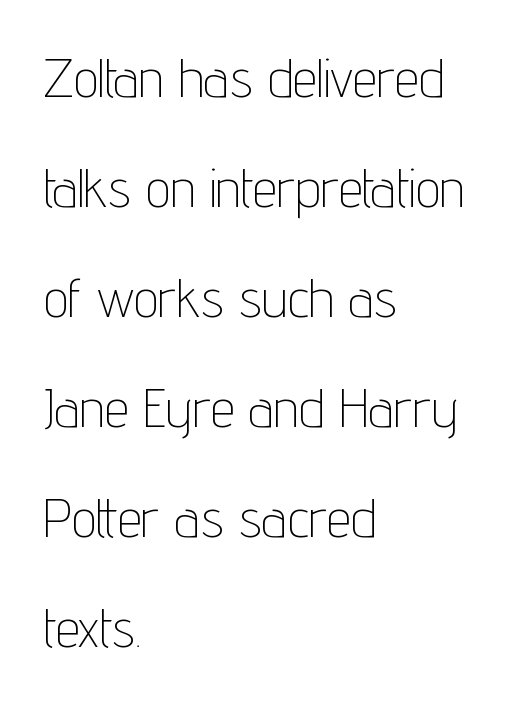
Q: Is the text bold? A: No.
Q: Is the text italic (slanted)? A: No, it is upright.
Q: Is the typeface a serif or a sans-serif typeface? A: Sans-serif.
Q: Is the text underlined? A: No.
Q: How is the paragraph aligned? A: Left-aligned.
Q: Is the spacing between letters normal or unusually wide? A: Normal.
Q: Is the spacing between lines tight, normal or loose? A: Loose.
Q: Width (condensed, normal, or wide)? A: Condensed.
Q: Stroke contrast? A: Low.
Q: x-height? A: Medium.
Q: Monospaced? A: No.
